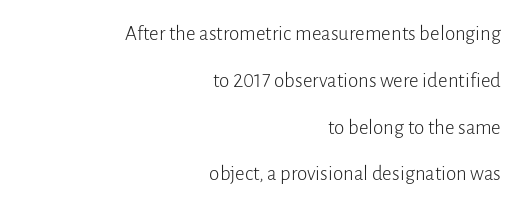
The gaps between neighbouring characters are ordinary and unremarkable. Line ends are locked; line starts wander. A quiet, ordinary-to-light weight characterises the typeface. The specimen reads as upright at a glance. The lines are spread far apart with generous leading. Bare-footed words on every line.
